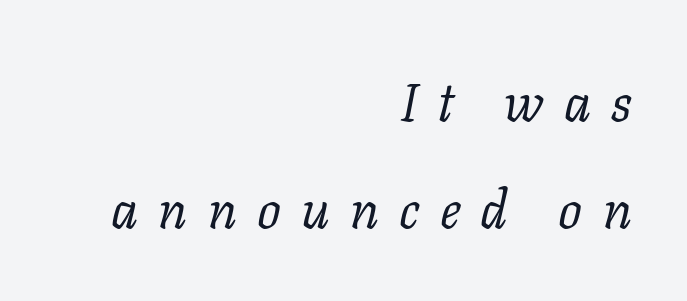
{"serif": "yes", "italic": "yes", "lean": "right", "slant_degrees": 11, "bold": "no", "weight": "regular", "width": "normal", "stroke_contrast": "low", "x_height": "medium", "monospaced": "no", "underline": "no", "align": "right", "line_spacing": "loose", "line_spacing_ratio": 2.02, "letter_spacing": "wide", "letter_spacing_em": 0.38, "glyph_px": 53}
